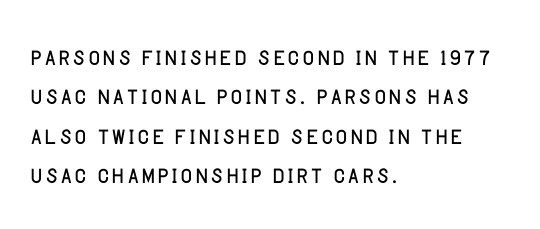
{"serif": "no", "italic": "no", "bold": "no", "weight": "light", "width": "normal", "stroke_contrast": "low", "x_height": "large", "monospaced": "no", "underline": "no", "align": "left", "line_spacing_ratio": 1.23, "letter_spacing": "normal", "letter_spacing_em": 0.0, "glyph_px": 32}
